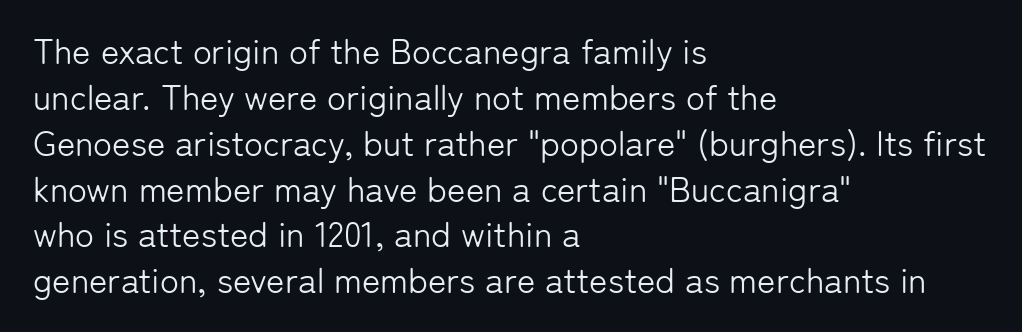
{"serif": "no", "italic": "no", "bold": "no", "weight": "light", "width": "normal", "stroke_contrast": "low", "x_height": "medium", "monospaced": "no", "underline": "no", "align": "left", "line_spacing": "normal", "line_spacing_ratio": 1.31, "letter_spacing": "normal", "letter_spacing_em": 0.0, "glyph_px": 35}
